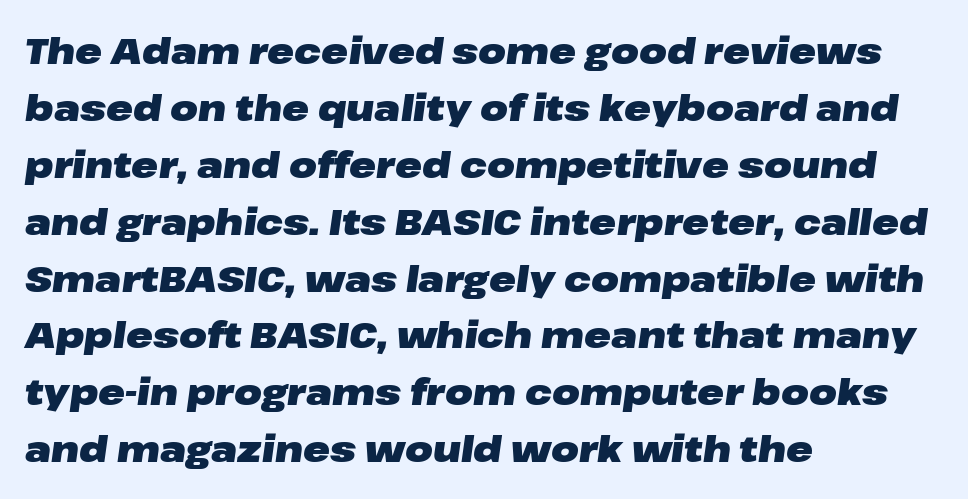
The image shows 36 px heavy, wide type, italic (leaning right); set left-aligned, normal line spacing (1.58x), normal letter spacing, not underlined; low stroke contrast and a medium x-height.
